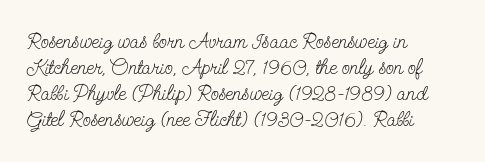
The image shows 21 px text type; set left-aligned, line spacing 1.24x, normal letter spacing, not underlined.
